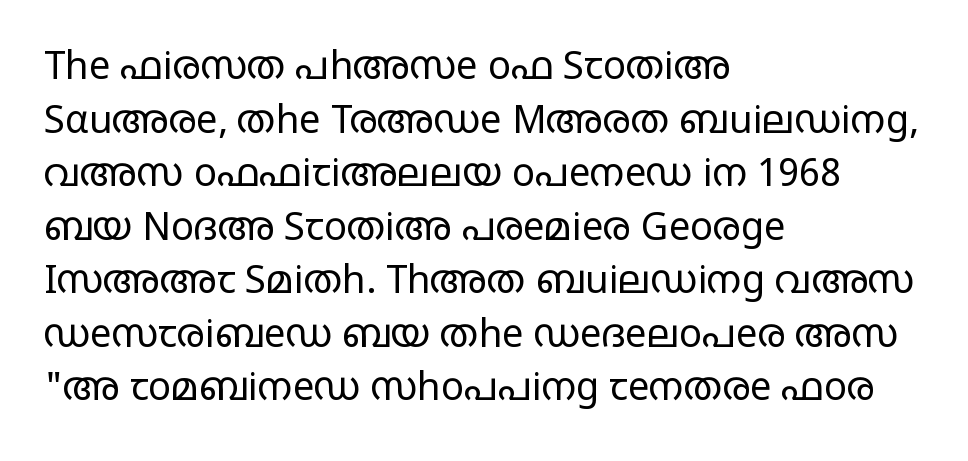
The image shows 38 px regular-weight, wide sans-serif type, upright; set left-aligned, normal line spacing (1.41x), normal letter spacing, not underlined; low stroke contrast and a large x-height.
